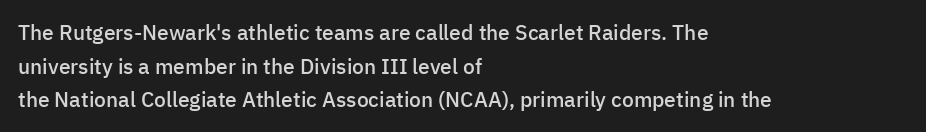
Q: Is the text bold? A: Semi-bold.
Q: Is the text italic (slanted)? A: No, it is upright.
Q: Is the text underlined? A: No.
Q: How is the paragraph aligned? A: Left-aligned.
Q: Is the spacing between letters normal or unusually wide? A: Normal.
Q: Is the spacing between lines tight, normal or loose? A: Normal.
